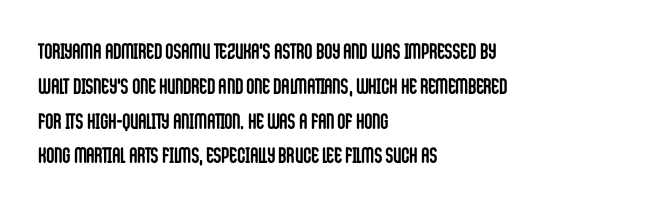
Q: Is the text bold? A: Yes.
Q: Is the text italic (slanted)? A: No, it is upright.
Q: Is the text underlined? A: No.
Q: How is the paragraph aligned? A: Left-aligned.
Q: Is the spacing between letters normal or unusually wide? A: Normal.
Q: Is the spacing between lines tight, normal or loose? A: Normal.
